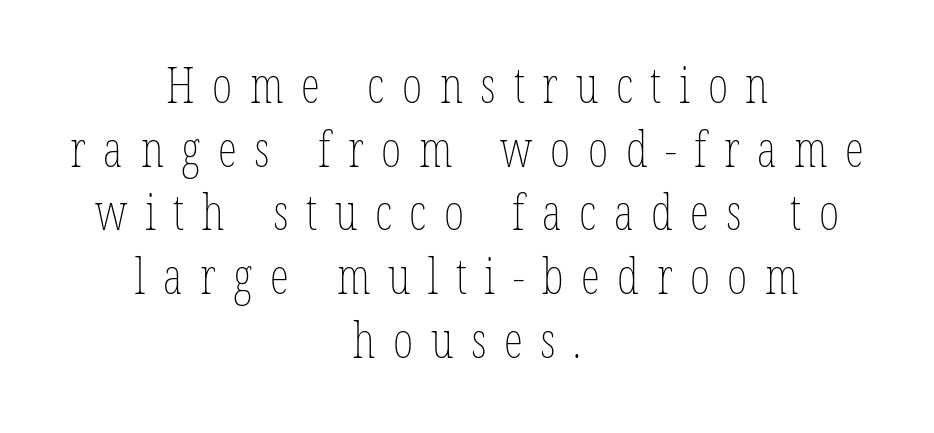
The image shows 49 px thin, condensed type, upright; set centered, normal line spacing (1.3x), unusually wide letter spacing (+0.36 em), not underlined; low stroke contrast and a medium x-height.
